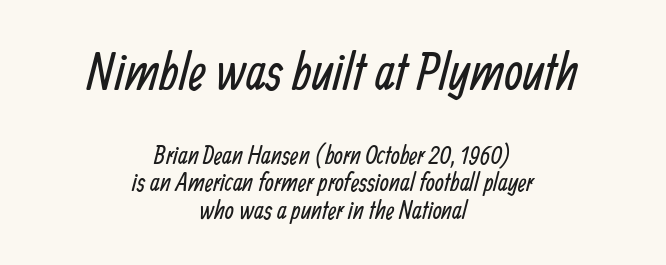
{"serif": "no", "bold": "no", "weight": "regular", "width": "condensed", "stroke_contrast": "low", "x_height": "medium", "monospaced": "no", "underline": "no", "align": "center", "line_spacing": "tight", "line_spacing_ratio": 1.06, "letter_spacing": "normal", "letter_spacing_em": 0.0, "larger_block": "first", "size_ratio": 2.04, "glyph_px": 53}
